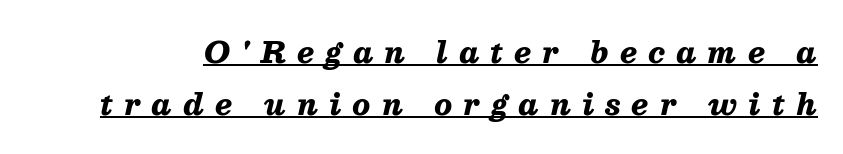
The image shows 29 px heavy type, italic (leaning right); set line spacing 1.78x, unusually wide letter spacing (+0.39 em), underlined; medium stroke contrast and a medium x-height.
